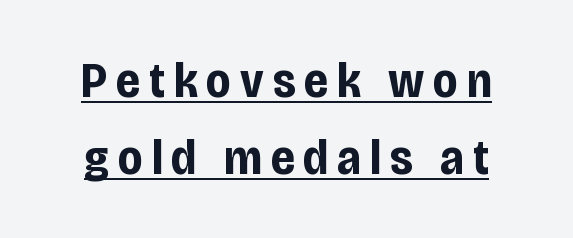
The type sits square on the baseline with zero lean. Compared with an ordinary text face, these strokes are far heavier — a full bold. Like a heading marked for emphasis, these lines bear an underscore. Font category for this specimen: sans-serif. A normal amount of white space separates one row of letters from the next.
